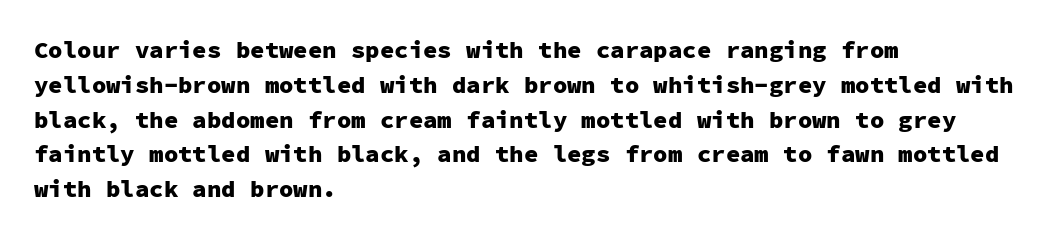
The image shows 24 px bold type, upright; set left-aligned, normal line spacing (1.45x), normal letter spacing, not underlined.
